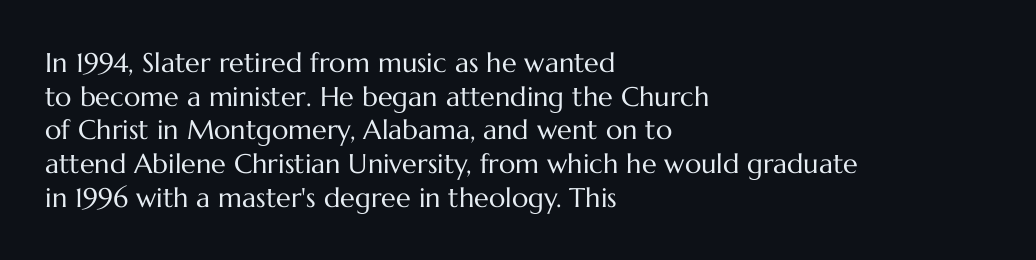
Whoever set this chose a conventional vertical rhythm. Each stroke keeps to a modest, everyday thickness or less. Is there any slant? The stems are plumb. Any mark beneath the type? The region is blank. Horizontal alignment here is leftward, the default for most running prose.
